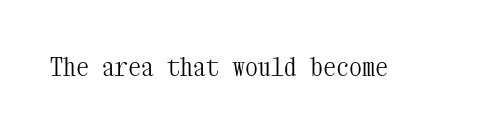
Q: Is the text bold? A: No.
Q: Is the text italic (slanted)? A: No, it is upright.
Q: Is the text underlined? A: No.
Q: Is the spacing between letters normal or unusually wide? A: Normal.
